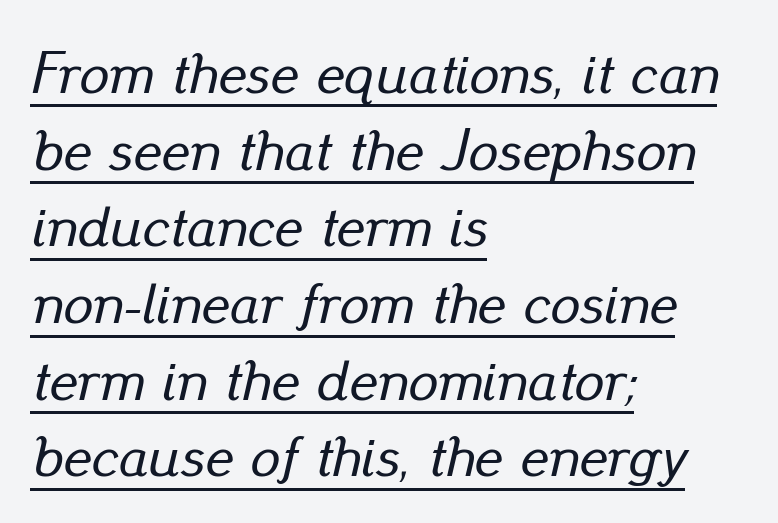
The image shows 59 px text type, italic (leaning right); set left-aligned, normal line spacing (1.3x), normal letter spacing, underlined; low stroke contrast and a small x-height.
